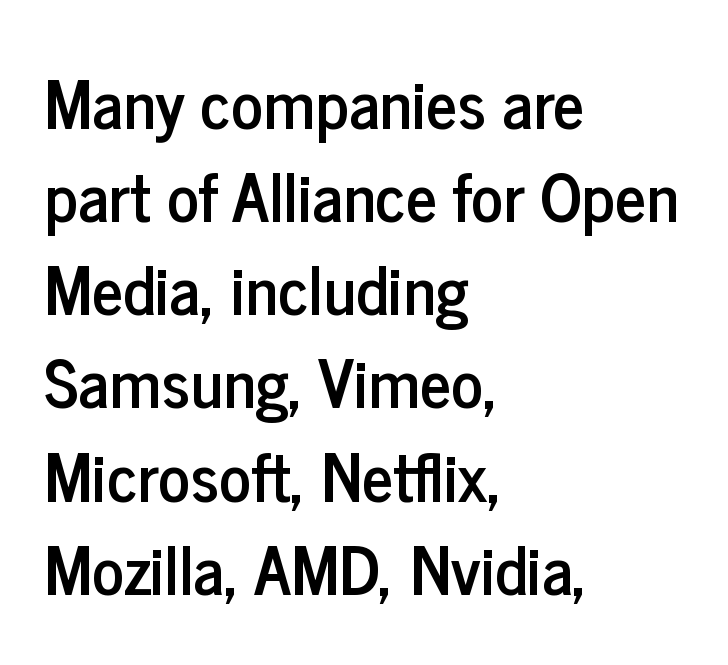
The image shows 67 px condensed sans-serif type, upright; set left-aligned, normal line spacing (1.39x), normal letter spacing, not underlined; low stroke contrast and a medium x-height.
